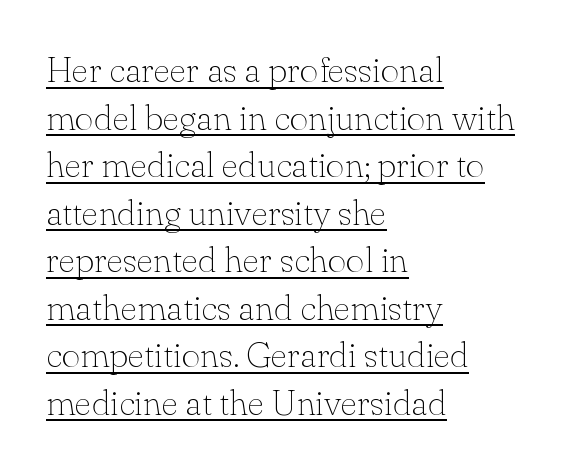
Q: Is the text bold? A: No.
Q: Is the text italic (slanted)? A: No, it is upright.
Q: Is the typeface a serif or a sans-serif typeface? A: Serif.
Q: Is the text underlined? A: Yes.
Q: How is the paragraph aligned? A: Left-aligned.
Q: Is the spacing between letters normal or unusually wide? A: Normal.
Q: Is the spacing between lines tight, normal or loose? A: Normal.
Q: Width (condensed, normal, or wide)? A: Normal.
Q: Stroke contrast? A: Low.
Q: x-height? A: Small.
Q: Monospaced? A: No.
